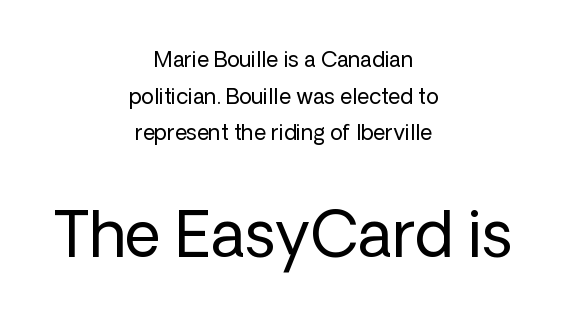
Nothing sits at the stroke ends, so this counts as sans-serif. Do the characters align in a grid? No, the font is proportional. Think standard paragraph weight, or any step lighter than that. Plain, unruled lines of type. The emphasis by scale lands on block number two, below.
